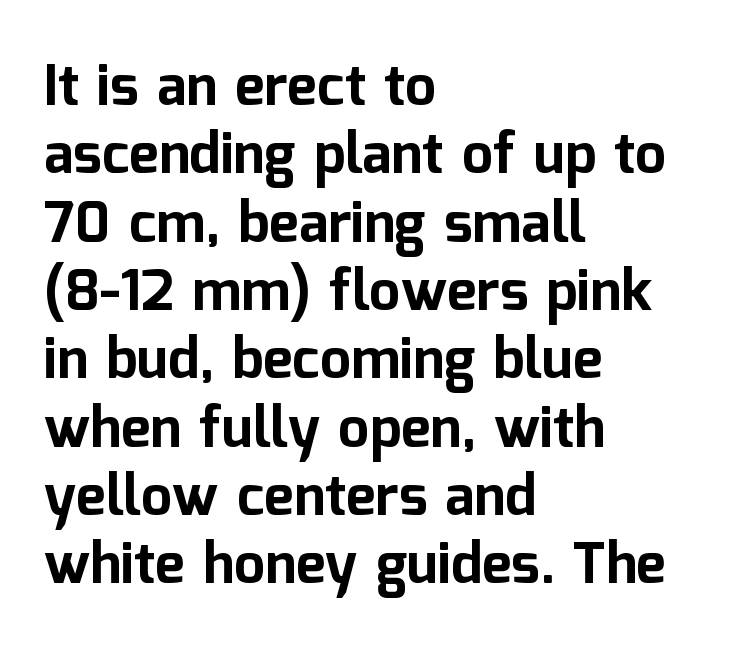
Between one letter and the next there's only the usual sliver of space. The text was rendered using a sans face with plain stroke endings. The text block is weighted toward the left margin, trailing off unevenly rightward. You could not count columns in this text — the font is proportionally spaced. The glyphs are unaccompanied by any horizontal stroke below them.
